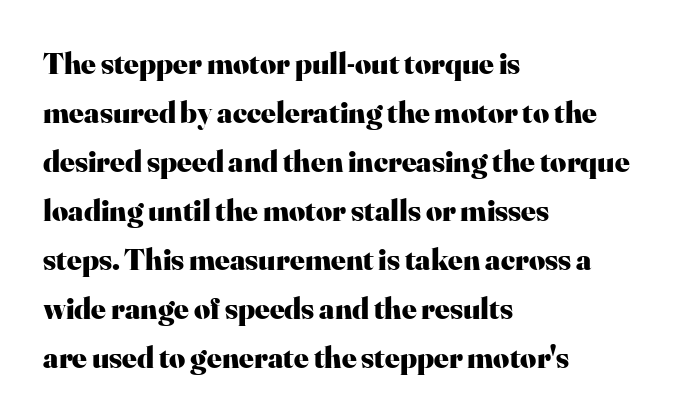
Nobody touched the tracking dial on this one. Typographic density is high because the face is bold. The glyphs in this specimen are seriffed. Unmarked baselines from the first word to the last. Honestly, the row spacing looks completely unremarkable.
